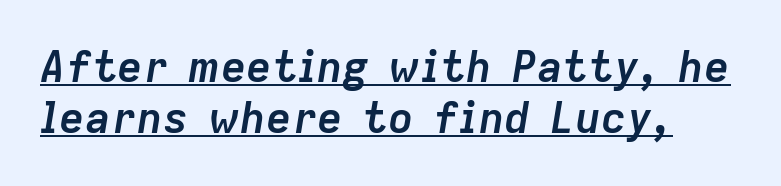
The letters are bold, with thick, heavy strokes. Observe the lean: these are italic letterforms. Glance below the letters and you will spot a drawn line. Nothing unusual about the tracking: characters are spaced as the font intends.
